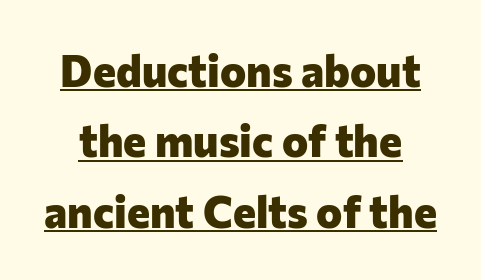
Q: Is the text bold? A: Yes.
Q: Is the text italic (slanted)? A: No, it is upright.
Q: Is the typeface a serif or a sans-serif typeface? A: Sans-serif.
Q: Is the text underlined? A: Yes.
Q: Is the spacing between letters normal or unusually wide? A: Normal.
Q: Is the spacing between lines tight, normal or loose? A: Normal.
Q: Width (condensed, normal, or wide)? A: Normal.
Q: Stroke contrast? A: Low.
Q: x-height? A: Medium.
Q: Monospaced? A: No.
